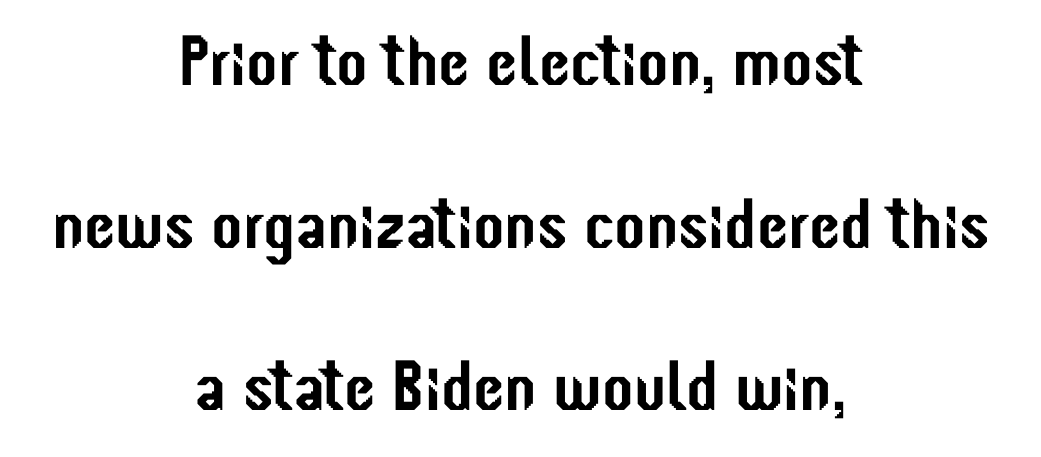
Character widths vary here, with narrow letters taking less room than wide ones. Posture: upright roman. Are there feet on the stems? There aren't — it's a sans. How would I describe the line gaps? Wide and relaxed. This sample uses plain, unmodified letter spacing.
